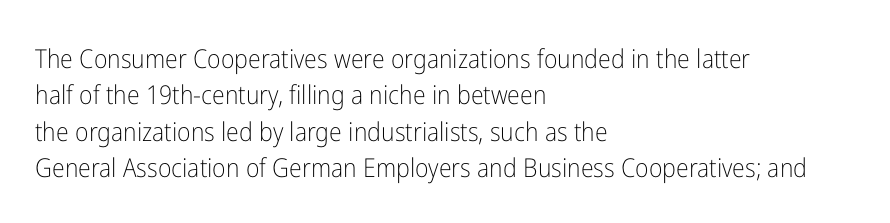
Q: Is the text bold? A: No.
Q: Is the text italic (slanted)? A: No, it is upright.
Q: Is the text underlined? A: No.
Q: How is the paragraph aligned? A: Left-aligned.
Q: Is the spacing between letters normal or unusually wide? A: Normal.
Q: Is the spacing between lines tight, normal or loose? A: Normal.
